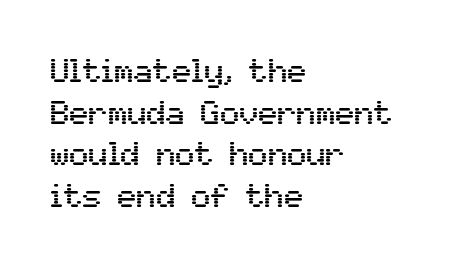
Q: Is the text italic (slanted)? A: No, it is upright.
Q: Is the typeface a serif or a sans-serif typeface? A: Sans-serif.
Q: Is the text underlined? A: No.
Q: How is the paragraph aligned? A: Left-aligned.
Q: Is the spacing between letters normal or unusually wide? A: Normal.
Q: Is the spacing between lines tight, normal or loose? A: Normal.
Q: Width (condensed, normal, or wide)? A: Normal.
Q: Stroke contrast? A: Medium.
Q: x-height? A: Medium.
Q: Monospaced? A: No.
